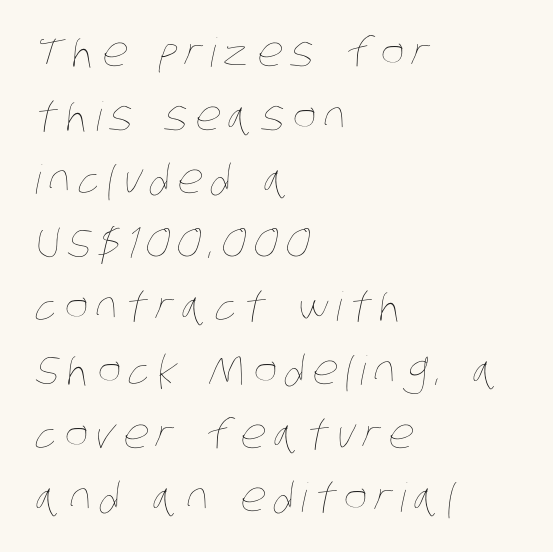
Q: Is the text bold? A: No.
Q: Is the text underlined? A: No.
Q: How is the paragraph aligned? A: Left-aligned.
Q: Is the spacing between lines tight, normal or loose? A: Normal.
Q: Width (condensed, normal, or wide)? A: Condensed.
Q: Stroke contrast? A: Low.
Q: x-height? A: Large.
Q: Monospaced? A: No.
